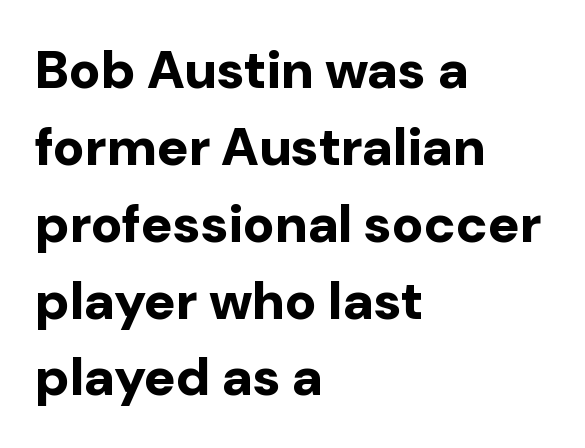
Q: Is the text bold? A: Yes.
Q: Is the text italic (slanted)? A: No, it is upright.
Q: Is the typeface a serif or a sans-serif typeface? A: Sans-serif.
Q: Is the text underlined? A: No.
Q: How is the paragraph aligned? A: Left-aligned.
Q: Is the spacing between letters normal or unusually wide? A: Normal.
Q: Is the spacing between lines tight, normal or loose? A: Normal.
Q: Width (condensed, normal, or wide)? A: Normal.
Q: Stroke contrast? A: Low.
Q: x-height? A: Medium.
Q: Monospaced? A: No.
